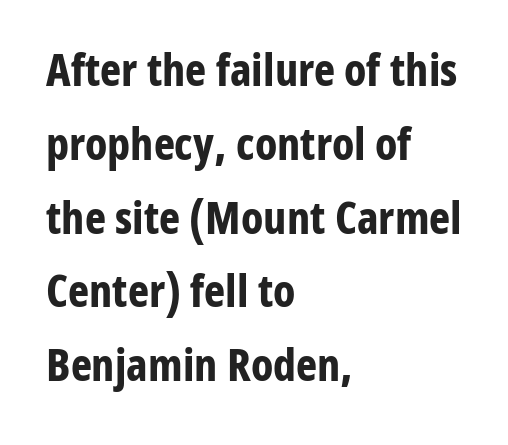
Q: Is the text bold? A: Yes.
Q: Is the text italic (slanted)? A: No, it is upright.
Q: Is the typeface a serif or a sans-serif typeface? A: Sans-serif.
Q: Is the text underlined? A: No.
Q: How is the paragraph aligned? A: Left-aligned.
Q: Is the spacing between letters normal or unusually wide? A: Normal.
Q: Is the spacing between lines tight, normal or loose? A: Normal.
Q: Width (condensed, normal, or wide)? A: Condensed.
Q: Stroke contrast? A: Low.
Q: x-height? A: Medium.
Q: Monospaced? A: No.
